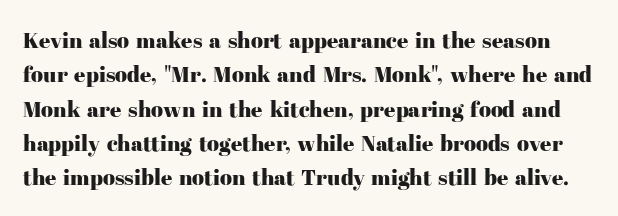
{"italic": "no", "underline": "no", "line_spacing": "normal", "line_spacing_ratio": 1.56, "letter_spacing": "normal", "letter_spacing_em": 0.0, "glyph_px": 22}
